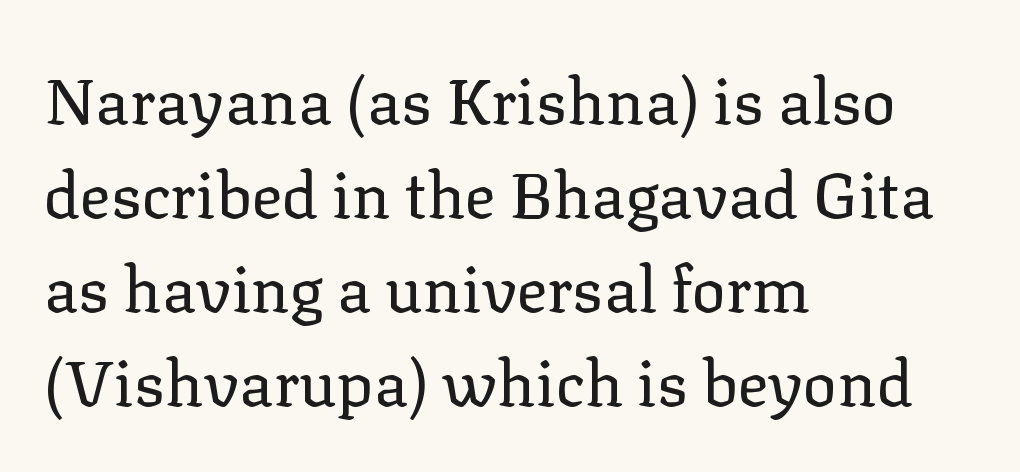
Q: Is the text bold? A: No.
Q: Is the text italic (slanted)? A: No, it is upright.
Q: Is the typeface a serif or a sans-serif typeface? A: Serif.
Q: Is the text underlined? A: No.
Q: How is the paragraph aligned? A: Left-aligned.
Q: Is the spacing between letters normal or unusually wide? A: Normal.
Q: Is the spacing between lines tight, normal or loose? A: Normal.
Q: Width (condensed, normal, or wide)? A: Normal.
Q: Stroke contrast? A: Low.
Q: x-height? A: Medium.
Q: Monospaced? A: No.
